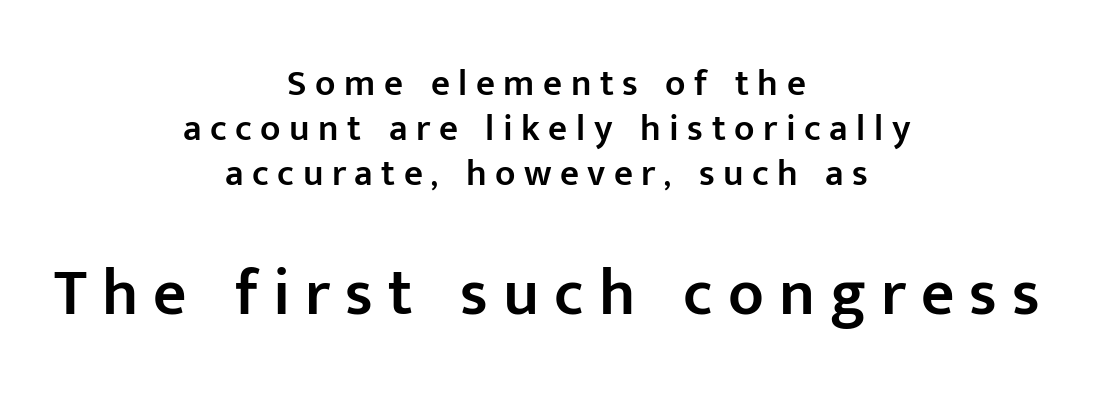
The image shows 65 px semibold sans-serif type, upright; set centered, line spacing 1.22x, unusually wide letter spacing (+0.23 em), not underlined; the second (bottom) block is 1.76x larger; low stroke contrast and a medium x-height.
